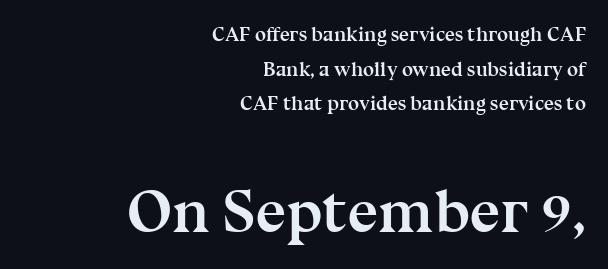
{"serif": "yes", "italic": "no", "bold": "yes", "weight": "semibold", "width": "normal", "stroke_contrast": "medium", "x_height": "medium", "monospaced": "no", "underline": "no", "align": "right", "line_spacing_ratio": 1.73, "letter_spacing": "normal", "letter_spacing_em": 0.0, "larger_block": "second", "size_ratio": 3.05, "glyph_px": 61}
